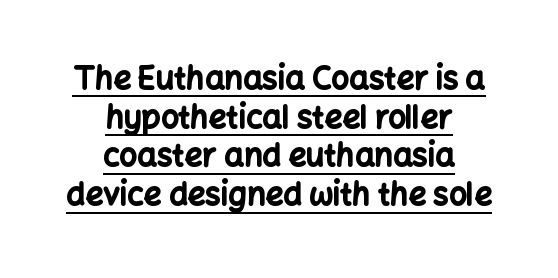
{"serif": "no", "italic": "no", "bold": "yes", "weight": "bold", "width": "normal", "stroke_contrast": "low", "x_height": "medium", "monospaced": "no", "underline": "yes", "align": "center", "line_spacing": "normal", "line_spacing_ratio": 1.25, "letter_spacing": "normal", "letter_spacing_em": 0.0, "glyph_px": 31}
